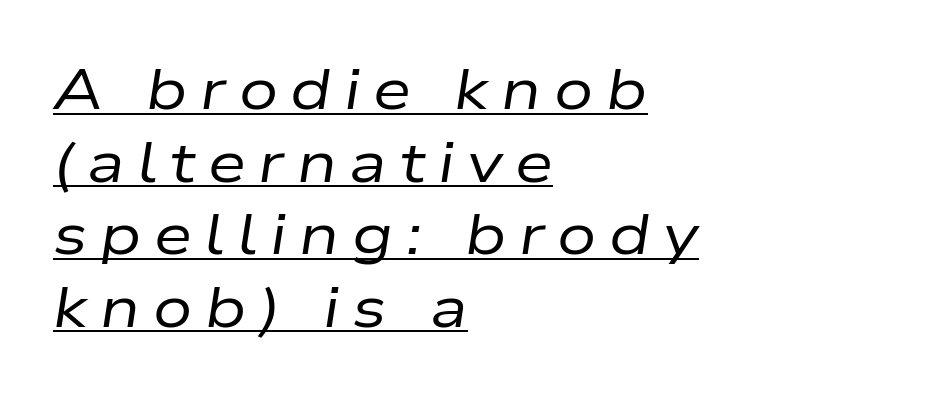
{"italic": "yes", "lean": "right", "slant_degrees": 9, "bold": "no", "weight": "regular", "width": "wide", "stroke_contrast": "low", "x_height": "medium", "monospaced": "no", "underline": "yes", "align": "left", "line_spacing": "normal", "line_spacing_ratio": 1.32, "letter_spacing": "wide", "letter_spacing_em": 0.23, "glyph_px": 55}
